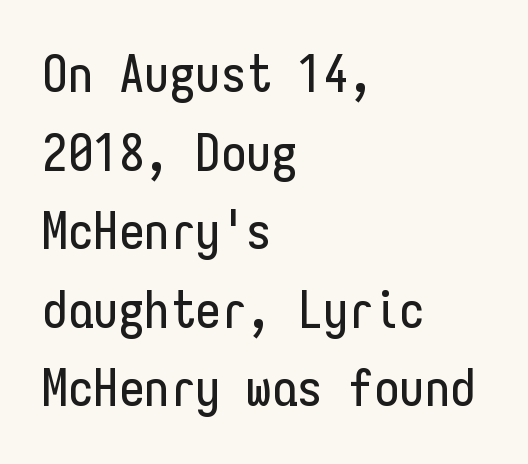
The passage shown is typed in a monospace face where columns stay perfectly aligned. A classic flush-left, rag-right setting is used for this passage. The block of text has a typical density, with ordinary space between rows. Each row of text sits above clean, open space.
